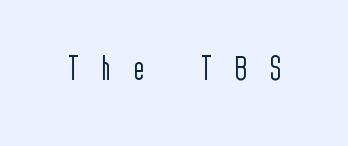
Q: Is the text bold? A: No.
Q: Is the text italic (slanted)? A: No, it is upright.
Q: Is the typeface a serif or a sans-serif typeface? A: Sans-serif.
Q: Is the text underlined? A: No.
Q: Is the spacing between letters normal or unusually wide? A: Unusually wide.
Q: Width (condensed, normal, or wide)? A: Condensed.
Q: x-height? A: Medium.
Q: Monospaced? A: No.
